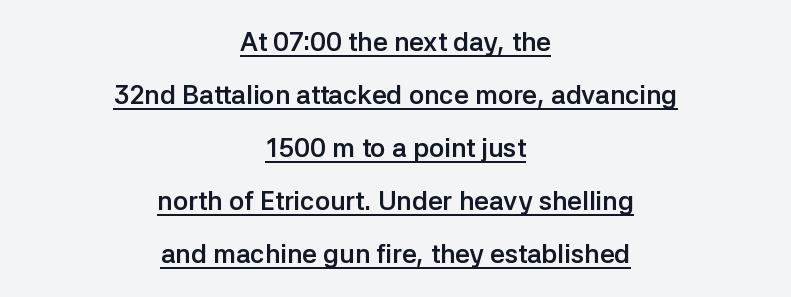
{"italic": "no", "bold": "yes", "underline": "yes", "align": "center", "line_spacing": "loose", "line_spacing_ratio": 2.04, "letter_spacing": "normal", "letter_spacing_em": 0.0, "glyph_px": 26}
